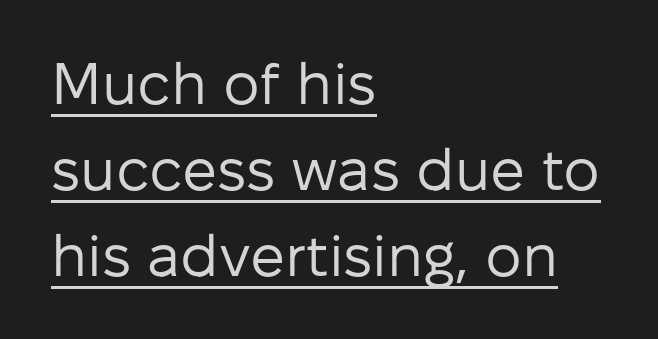
Baseline-to-baseline distance is the conventional proportion of letter height. The gaps between neighbouring characters are ordinary and unremarkable. Underlining? Definitely there. The passage is arranged the way most books set body copy — flush left. The specimen reads as upright at a glance. This reads as an unemphasized weight, regular at the heaviest.
